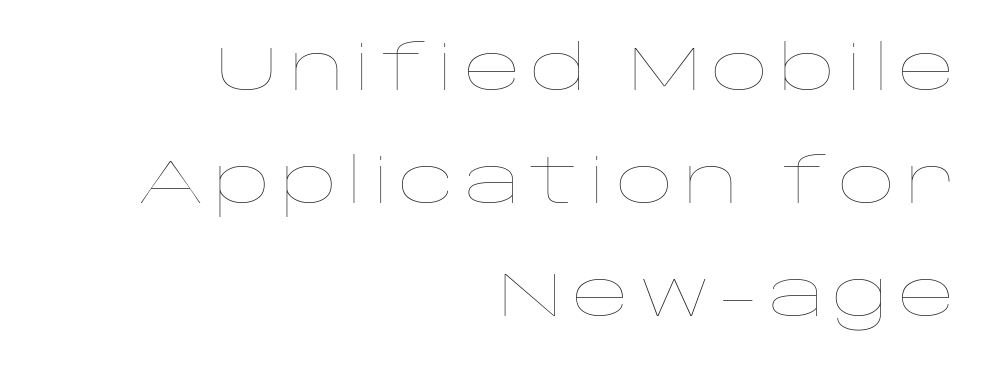
{"italic": "no", "bold": "no", "weight": "thin", "width": "wide", "stroke_contrast": "low", "x_height": "large", "monospaced": "no", "underline": "no", "align": "right", "line_spacing_ratio": 1.79, "glyph_px": 63}
